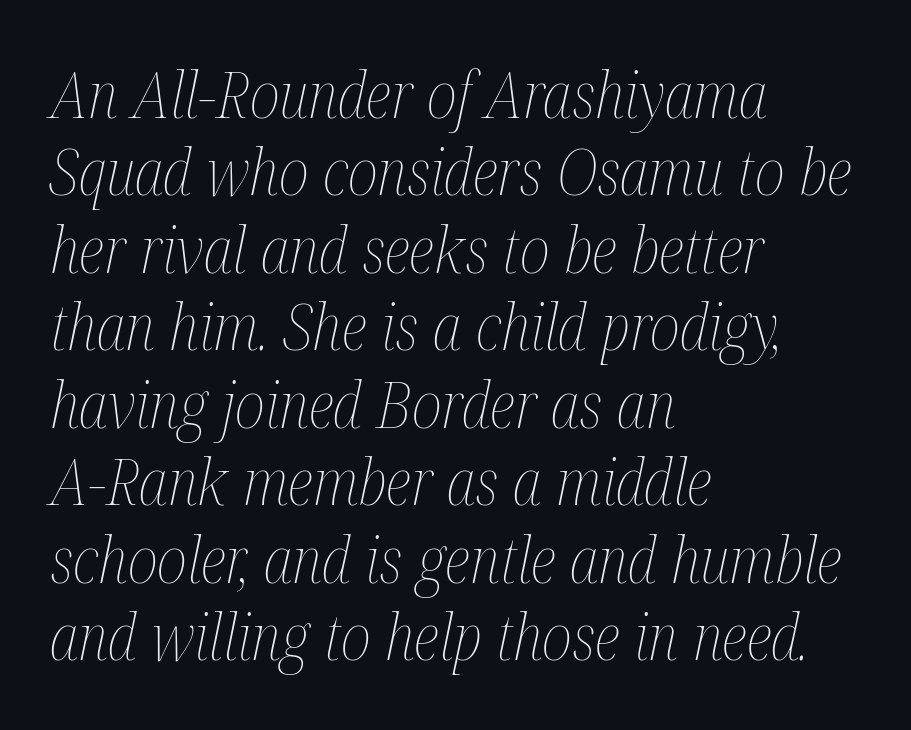
Q: Is the text bold? A: No.
Q: Is the text italic (slanted)? A: Yes, it leans right by about 12 degrees.
Q: Is the text underlined? A: No.
Q: How is the paragraph aligned? A: Left-aligned.
Q: Is the spacing between letters normal or unusually wide? A: Normal.
Q: Width (condensed, normal, or wide)? A: Condensed.
Q: Stroke contrast? A: Medium.
Q: x-height? A: Medium.
Q: Monospaced? A: No.
